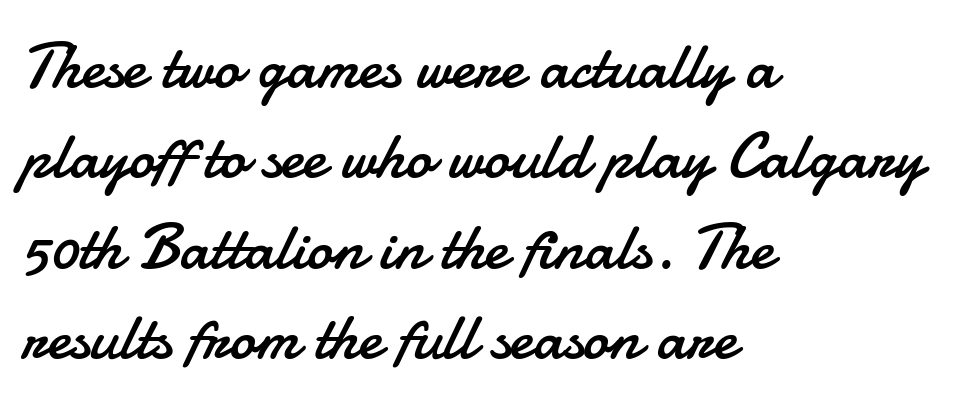
Q: Is the text bold? A: No.
Q: Is the text italic (slanted)? A: Yes.
Q: Is the typeface a serif or a sans-serif typeface? A: Sans-serif.
Q: Is the text underlined? A: No.
Q: How is the paragraph aligned? A: Left-aligned.
Q: Is the spacing between letters normal or unusually wide? A: Normal.
Q: Is the spacing between lines tight, normal or loose? A: Normal.
Q: Width (condensed, normal, or wide)? A: Normal.
Q: Stroke contrast? A: Low.
Q: x-height? A: Small.
Q: Monospaced? A: No.
